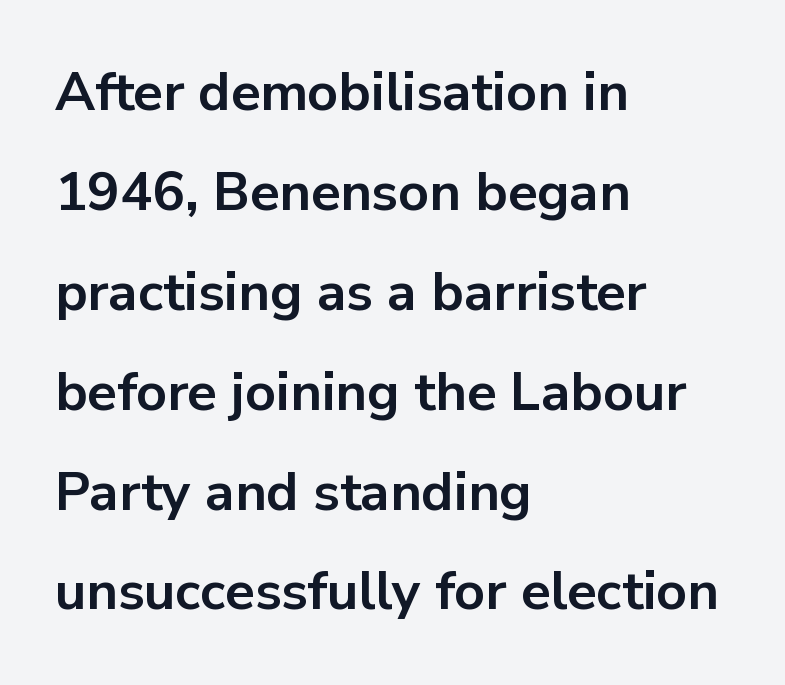
Q: Is the text bold? A: Yes.
Q: Is the text italic (slanted)? A: No, it is upright.
Q: Is the typeface a serif or a sans-serif typeface? A: Sans-serif.
Q: Is the text underlined? A: No.
Q: How is the paragraph aligned? A: Left-aligned.
Q: Is the spacing between letters normal or unusually wide? A: Normal.
Q: Width (condensed, normal, or wide)? A: Normal.
Q: Stroke contrast? A: Low.
Q: x-height? A: Medium.
Q: Monospaced? A: No.
